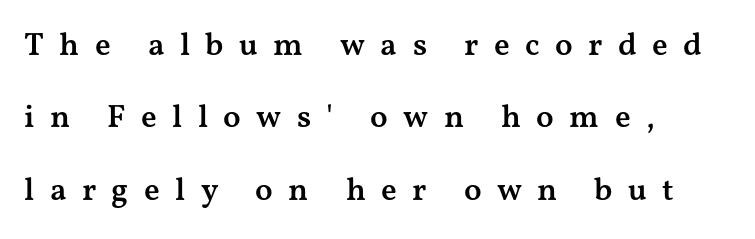
Weight check: semibold — heavier than regular, not quite bold. The leading is generous, giving the passage an open texture. Do the characters align in a grid? No, the font is proportional. Rendered with straight, roman letterforms.
